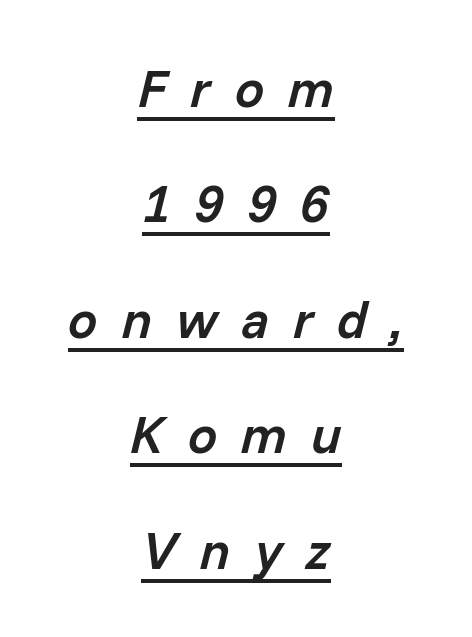
Q: Is the text bold? A: Semi-bold.
Q: Is the text italic (slanted)? A: Yes, it leans right by about 14 degrees.
Q: Is the text underlined? A: Yes.
Q: How is the paragraph aligned? A: Centered.
Q: Is the spacing between letters normal or unusually wide? A: Unusually wide.
Q: Is the spacing between lines tight, normal or loose? A: Loose.
Q: Width (condensed, normal, or wide)? A: Normal.
Q: Stroke contrast? A: Low.
Q: x-height? A: Medium.
Q: Monospaced? A: No.
